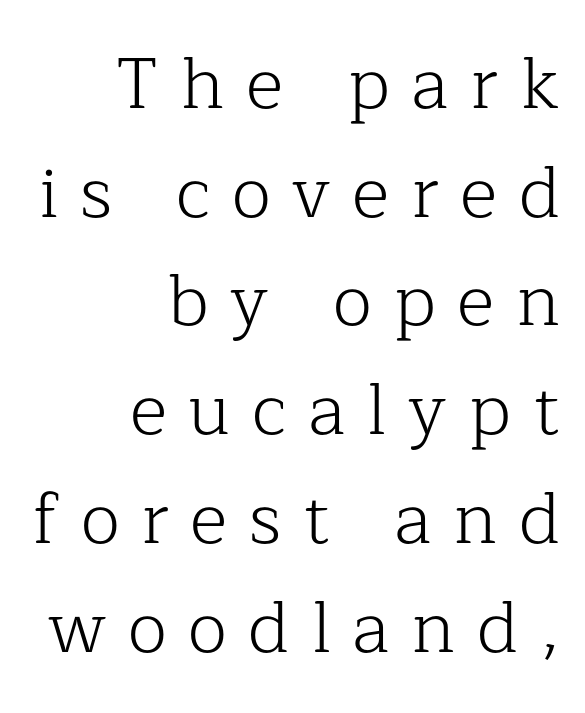
Q: Is the text bold? A: No.
Q: Is the text italic (slanted)? A: No, it is upright.
Q: Is the typeface a serif or a sans-serif typeface? A: Serif.
Q: Is the text underlined? A: No.
Q: How is the paragraph aligned? A: Right-aligned.
Q: Is the spacing between letters normal or unusually wide? A: Unusually wide.
Q: Is the spacing between lines tight, normal or loose? A: Normal.
Q: Width (condensed, normal, or wide)? A: Normal.
Q: Stroke contrast? A: Low.
Q: x-height? A: Medium.
Q: Monospaced? A: No.
